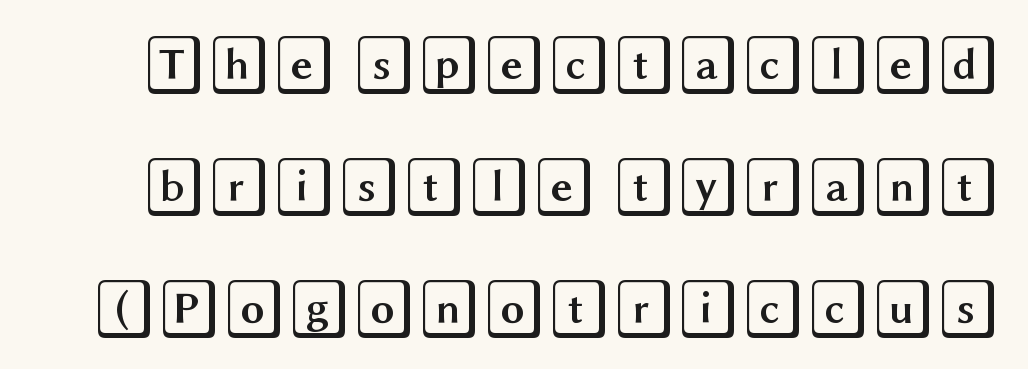
The passage shown stacks its lines with a broad gap. Nobody touched the tracking dial on this one. Has an underline been added? It has not. Rendered with straight, roman letterforms.
